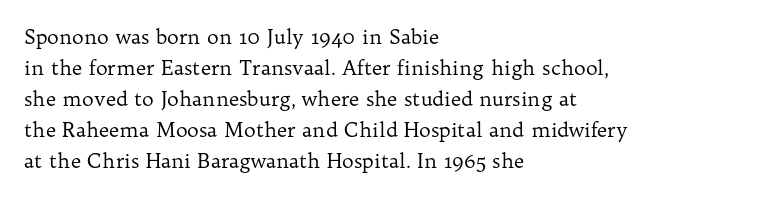
The face looks like a standard text weight, possibly lighter. The type is set solid horizontally, with unmodified tracking. The lettering stays uniformly vertical, giving the passage a roman look. Leading: standard. Casual observation: everything's shoved over to the left.
